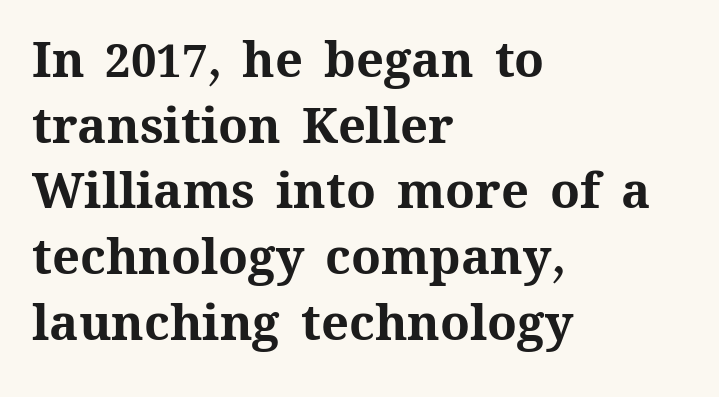
{"italic": "no", "bold": "yes", "weight": "bold", "width": "normal", "stroke_contrast": "medium", "x_height": "medium", "monospaced": "no", "underline": "no", "align": "left", "line_spacing": "normal", "line_spacing_ratio": 1.34, "letter_spacing": "normal", "letter_spacing_em": 0.0, "glyph_px": 49}
